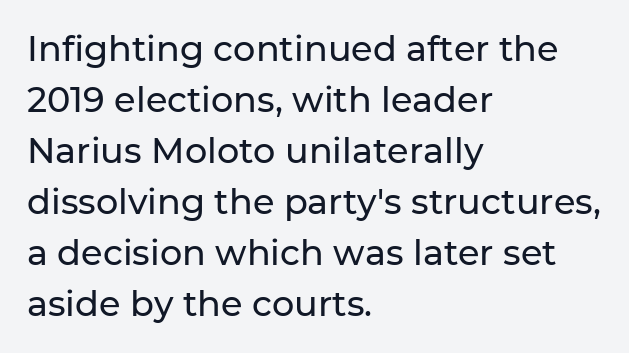
The image shows 35 px sans-serif type, upright; set left-aligned, normal line spacing (1.46x), normal letter spacing, not underlined; low stroke contrast and a medium x-height.
